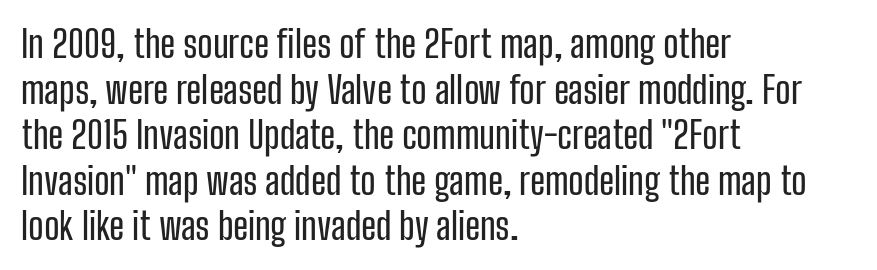
{"serif": "no", "italic": "no", "width": "condensed", "stroke_contrast": "low", "x_height": "medium", "monospaced": "no", "underline": "no", "align": "left", "line_spacing_ratio": 1.23, "letter_spacing": "normal", "letter_spacing_em": 0.0, "glyph_px": 37}
